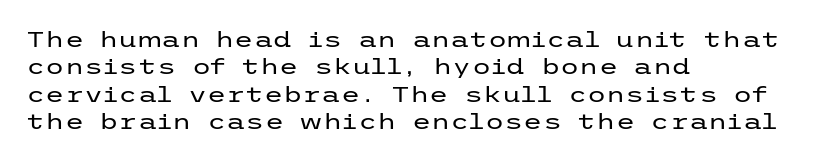
{"italic": "no", "bold": "no", "underline": "no", "align": "left", "line_spacing": "normal", "line_spacing_ratio": 1.25, "letter_spacing": "normal", "letter_spacing_em": 0.0, "glyph_px": 22}
